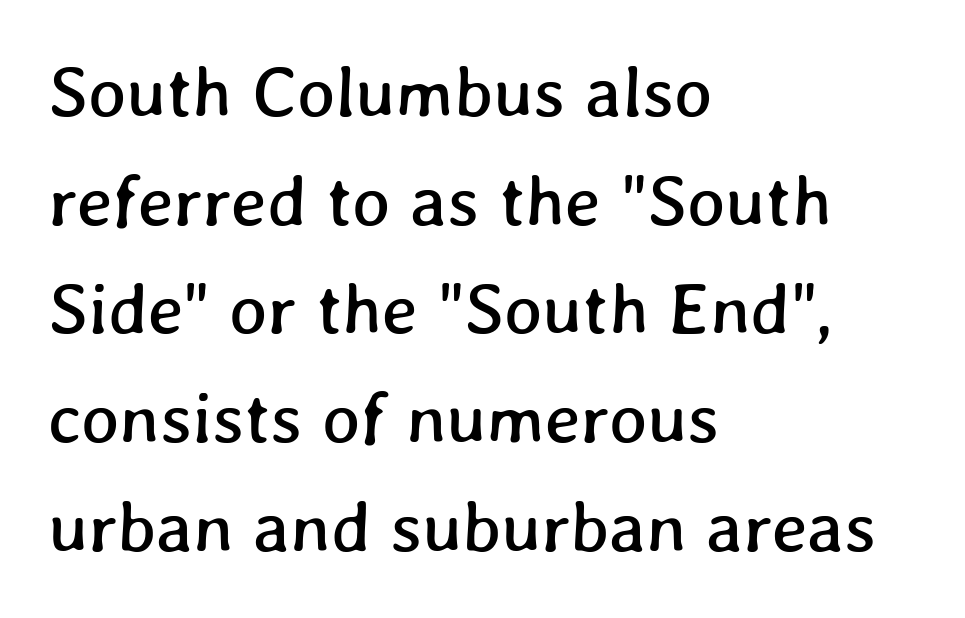
Q: Is the text underlined? A: No.
Q: How is the paragraph aligned? A: Left-aligned.
Q: Is the spacing between letters normal or unusually wide? A: Normal.
Q: Is the spacing between lines tight, normal or loose? A: Normal.
Q: Width (condensed, normal, or wide)? A: Normal.
Q: Stroke contrast? A: Low.
Q: x-height? A: Medium.
Q: Monospaced? A: No.
